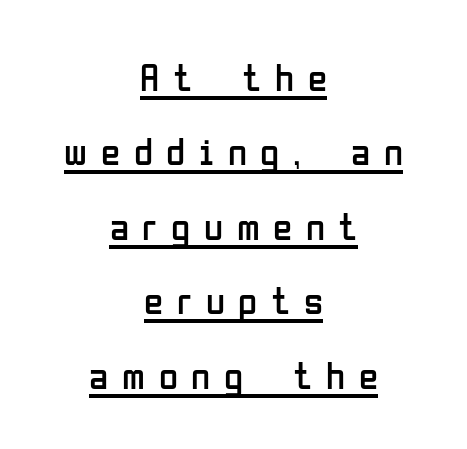
A sans-serif font was chosen for this passage. This sample uses expanded letter spacing, leaving extra air between glyphs. Spacing verdict: proportional, widths tailored to each character. Tall strokes in this sample are plumb rather than angled.
